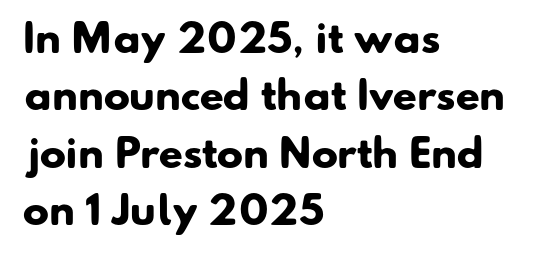
Q: Is the text bold? A: Yes.
Q: Is the typeface a serif or a sans-serif typeface? A: Sans-serif.
Q: Is the text underlined? A: No.
Q: How is the paragraph aligned? A: Left-aligned.
Q: Is the spacing between letters normal or unusually wide? A: Normal.
Q: Is the spacing between lines tight, normal or loose? A: Normal.
Q: Width (condensed, normal, or wide)? A: Normal.
Q: Stroke contrast? A: Low.
Q: x-height? A: Small.
Q: Monospaced? A: No.
